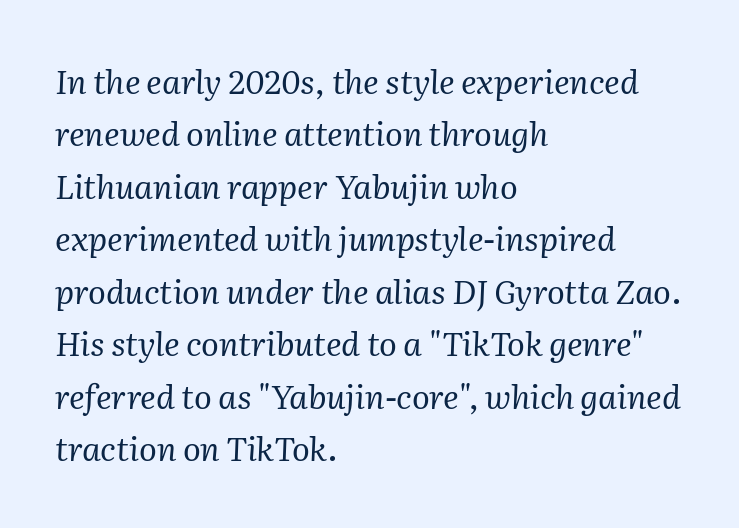
Q: Is the text bold? A: No.
Q: Is the text italic (slanted)? A: Yes, it leans right by about 2 degrees.
Q: Is the typeface a serif or a sans-serif typeface? A: Serif.
Q: Is the text underlined? A: No.
Q: How is the paragraph aligned? A: Left-aligned.
Q: Is the spacing between letters normal or unusually wide? A: Normal.
Q: Is the spacing between lines tight, normal or loose? A: Normal.
Q: Width (condensed, normal, or wide)? A: Normal.
Q: Stroke contrast? A: Medium.
Q: x-height? A: Medium.
Q: Monospaced? A: No.
